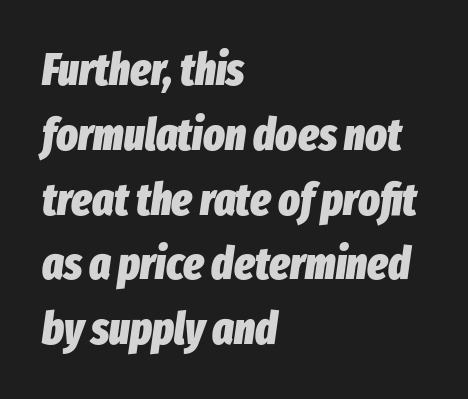
Only glyphs here, with clear space below each row. Does the weight exceed regular? Yes, all the way to bold. Horizontally, the lines are justified to the leading edge only. If you drew a line through each stem, it would be angled. Standard letterfit; no display-style spreading of the glyphs.
